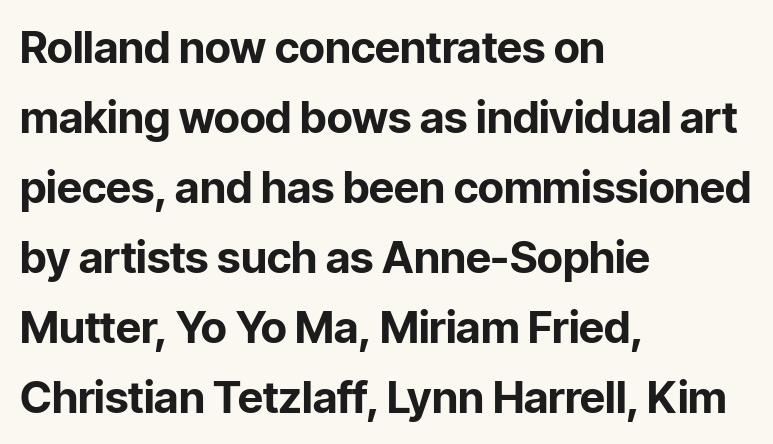
Q: Is the text bold? A: Yes.
Q: Is the text italic (slanted)? A: No, it is upright.
Q: Is the typeface a serif or a sans-serif typeface? A: Sans-serif.
Q: Is the text underlined? A: No.
Q: How is the paragraph aligned? A: Left-aligned.
Q: Is the spacing between letters normal or unusually wide? A: Normal.
Q: Is the spacing between lines tight, normal or loose? A: Normal.
Q: Width (condensed, normal, or wide)? A: Normal.
Q: Stroke contrast? A: Low.
Q: x-height? A: Medium.
Q: Monospaced? A: No.
